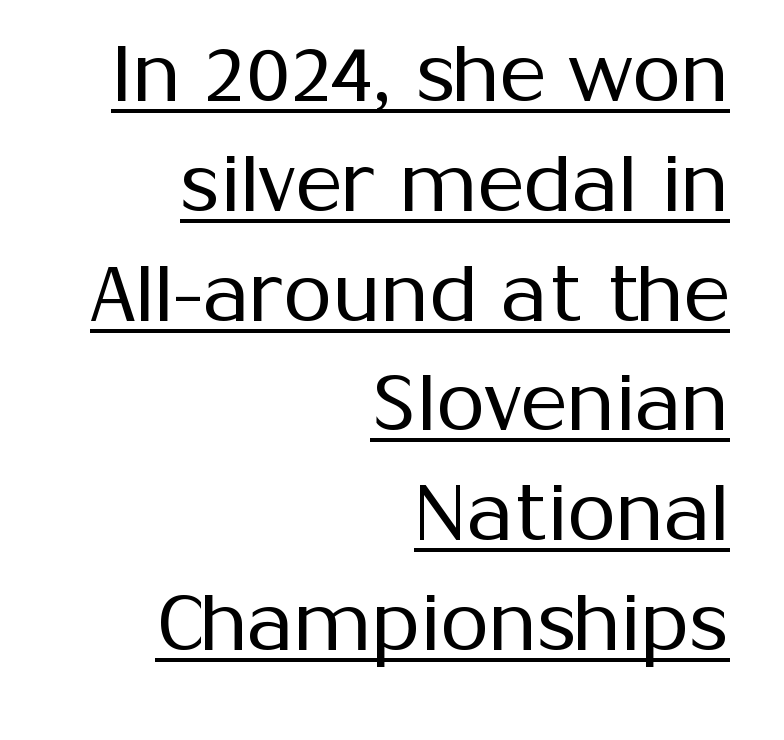
The image shows 79 px regular-weight sans-serif type, upright; set right-aligned, normal line spacing (1.39x), normal letter spacing, underlined; medium stroke contrast and a medium x-height.
